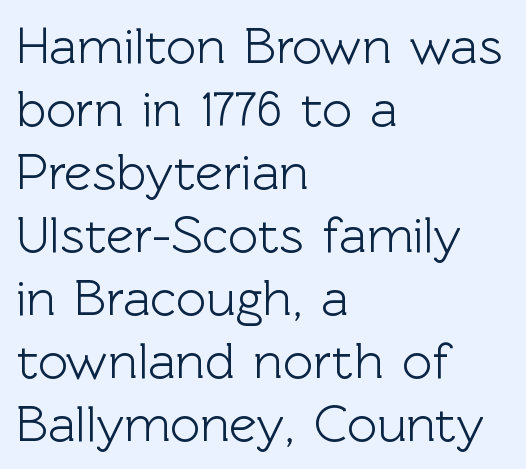
The image shows 52 px sans-serif type, upright; set left-aligned, line spacing 1.21x, normal letter spacing, not underlined; a medium x-height.
